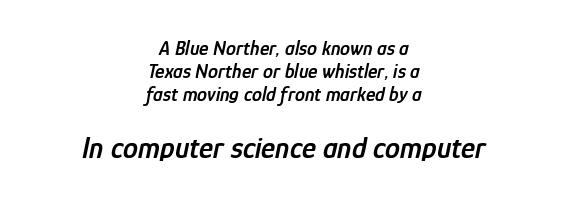
You could not count columns in this text — the font is proportionally spaced. Compare the two chunks: the lower has the greater cap height. Has an underline been added? It has not. The letterforms sit shoulder to shoulder at normal distance.
